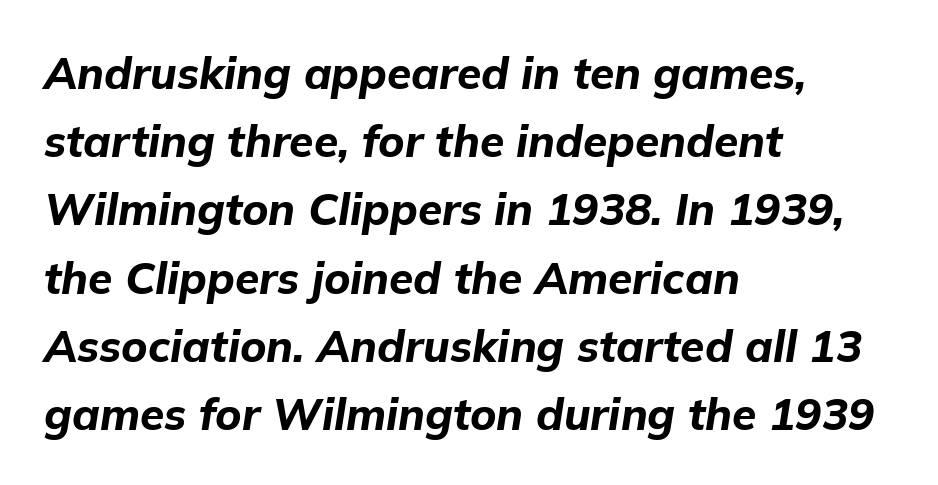
Q: Is the text bold? A: Yes.
Q: Is the text italic (slanted)? A: Yes, it leans right by about 9 degrees.
Q: Is the text underlined? A: No.
Q: How is the paragraph aligned? A: Left-aligned.
Q: Is the spacing between letters normal or unusually wide? A: Normal.
Q: Is the spacing between lines tight, normal or loose? A: Normal.
Q: Width (condensed, normal, or wide)? A: Normal.
Q: Stroke contrast? A: Low.
Q: x-height? A: Medium.
Q: Monospaced? A: No.
